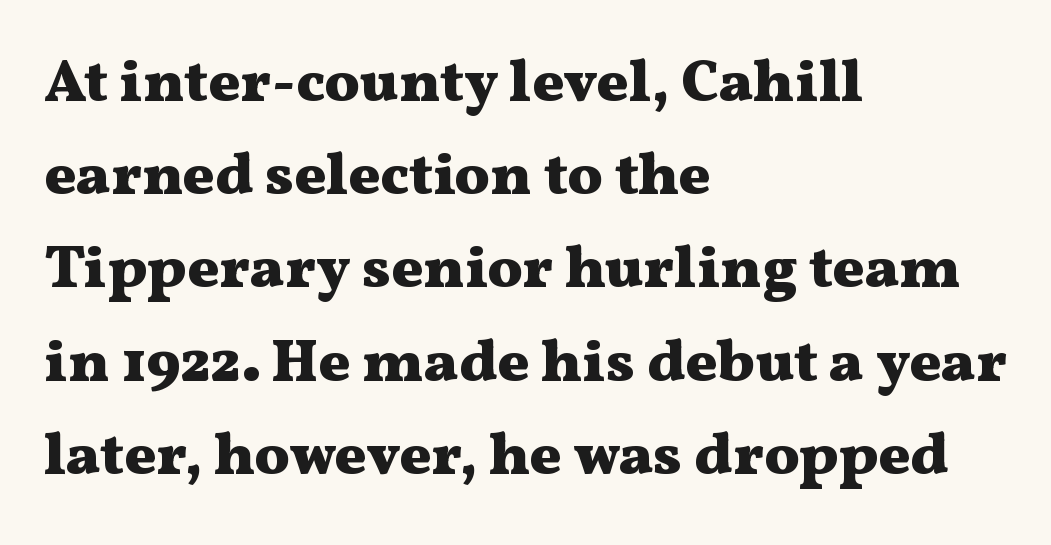
The image shows 59 px heavy, wide serif type, upright; set left-aligned, normal line spacing (1.58x), normal letter spacing, not underlined; medium stroke contrast and a medium x-height.
